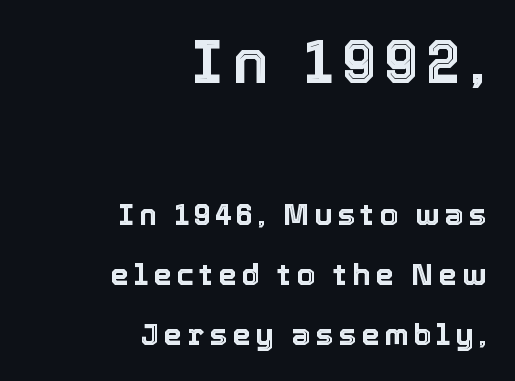
Q: Is the text italic (slanted)? A: No, it is upright.
Q: Is the text underlined? A: No.
Q: How is the paragraph aligned? A: Right-aligned.
Q: Is the spacing between lines tight, normal or loose? A: Loose.
Q: Which block of text is set in a larger size, the first (top) or the second (bottom)? A: The first (top) one.
Q: Width (condensed, normal, or wide)? A: Normal.
Q: x-height? A: Medium.
Q: Monospaced? A: No.
